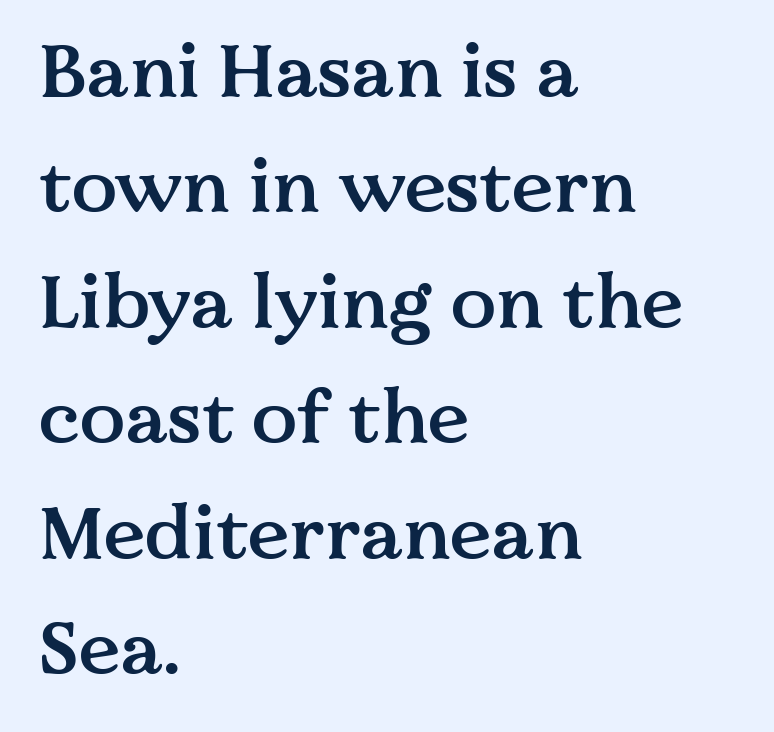
Q: Is the text bold? A: Semi-bold.
Q: Is the text italic (slanted)? A: No, it is upright.
Q: Is the typeface a serif or a sans-serif typeface? A: Serif.
Q: Is the text underlined? A: No.
Q: How is the paragraph aligned? A: Left-aligned.
Q: Is the spacing between letters normal or unusually wide? A: Normal.
Q: Is the spacing between lines tight, normal or loose? A: Normal.
Q: Width (condensed, normal, or wide)? A: Normal.
Q: Stroke contrast? A: Medium.
Q: x-height? A: Medium.
Q: Monospaced? A: No.
